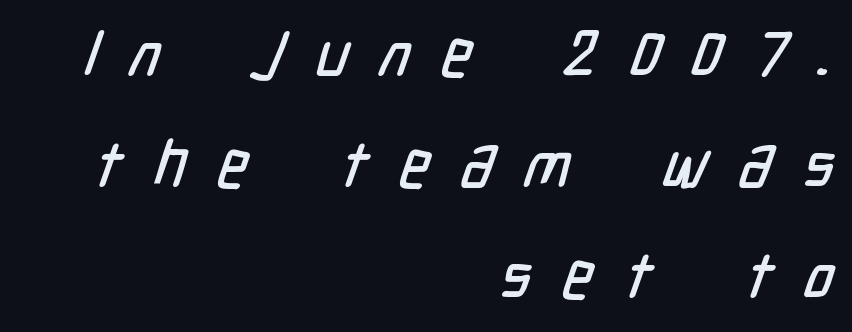
{"serif": "no", "width": "condensed", "stroke_contrast": "low", "x_height": "medium", "monospaced": "no", "underline": "no", "align": "right", "line_spacing_ratio": 1.71, "letter_spacing": "wide", "letter_spacing_em": 0.48, "glyph_px": 65}
